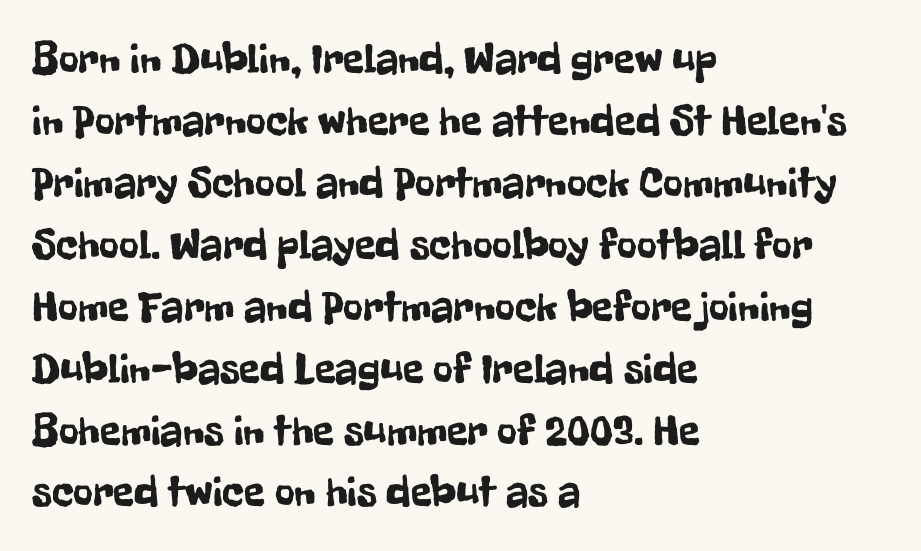
Each row of text sits above clean, open space. You could not count columns in this text — the font is proportionally spaced. Where is the straight margin? On the left. The letters stand straight up with perfectly vertical stems. This sample uses a sans-serif face. Here the glyphs are tracked normally, forming tight word shapes.
